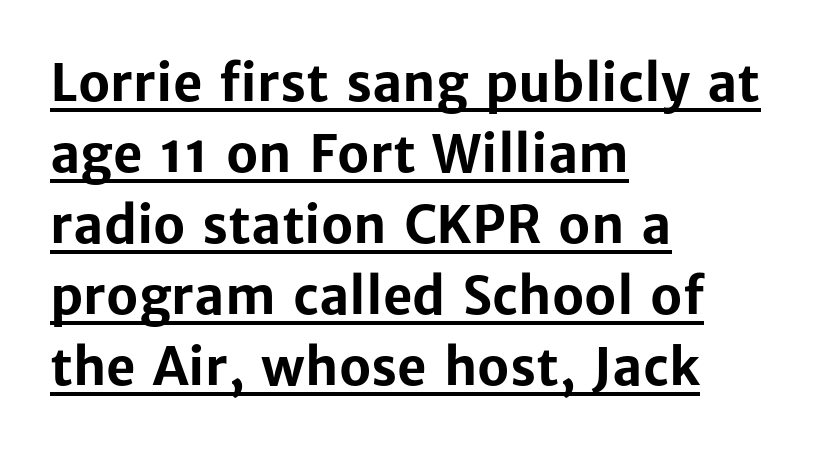
Q: Is the text bold? A: Yes.
Q: Is the text italic (slanted)? A: No, it is upright.
Q: Is the typeface a serif or a sans-serif typeface? A: Sans-serif.
Q: Is the text underlined? A: Yes.
Q: How is the paragraph aligned? A: Left-aligned.
Q: Is the spacing between letters normal or unusually wide? A: Normal.
Q: Is the spacing between lines tight, normal or loose? A: Normal.
Q: Width (condensed, normal, or wide)? A: Normal.
Q: Stroke contrast? A: Low.
Q: x-height? A: Medium.
Q: Monospaced? A: No.
